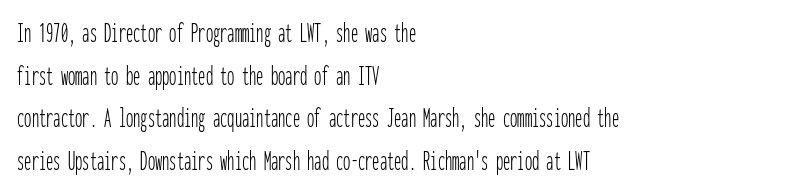
The image shows 29 px thin, condensed sans-serif type, upright, monospaced; set left-aligned, normal line spacing (1.47x), normal letter spacing, not underlined; low stroke contrast and a medium x-height.
